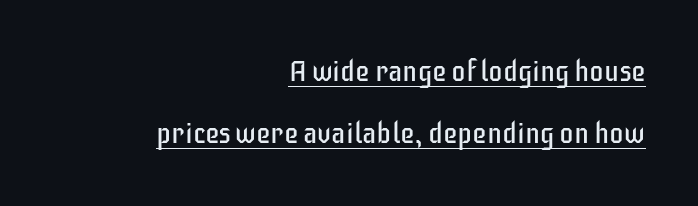
{"serif": "no", "italic": "no", "bold": "no", "weight": "regular", "width": "condensed", "stroke_contrast": "low", "x_height": "large", "monospaced": "no", "underline": "yes", "align": "right", "line_spacing": "loose", "line_spacing_ratio": 2.15, "letter_spacing": "normal", "letter_spacing_em": 0.0, "glyph_px": 29}
